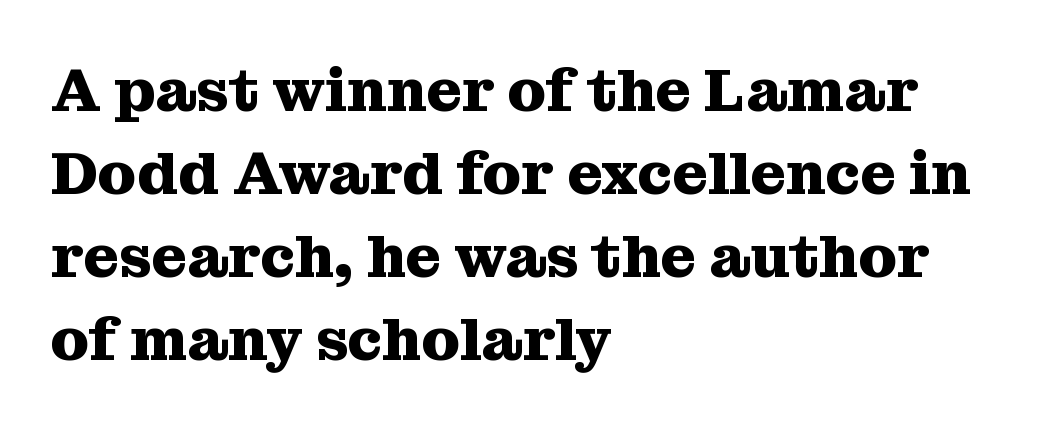
The image shows 61 px heavy serif type, upright; set left-aligned, normal line spacing (1.36x), normal letter spacing, not underlined; medium stroke contrast and a medium x-height.
